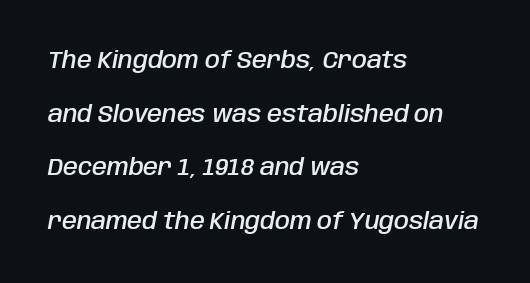
Successive baselines arrive slowly, with a big drop between each. Caption: multi-line text, flush left, ragged right. The gaps between neighbouring characters are ordinary and unremarkable. Honestly, there is no underline to notice here at all.
